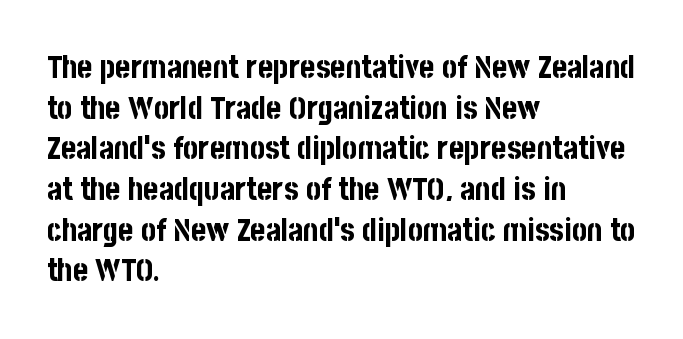
The image shows 32 px bold, condensed sans-serif type, upright; set left-aligned, normal line spacing (1.27x), normal letter spacing, not underlined; low stroke contrast and a large x-height.
